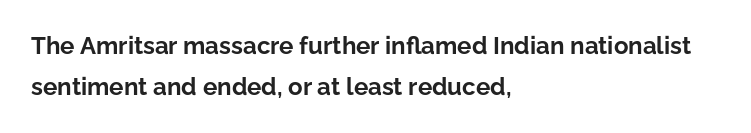
Visually the block forms a straight wall on the left and a jagged coastline on the right. Each glyph is drawn with heavy, bold strokes. Here the glyphs are tracked normally, forming tight word shapes. You can tell it's not italic because the verticals are truly vertical. The zone under the glyphs is completely vacant.
